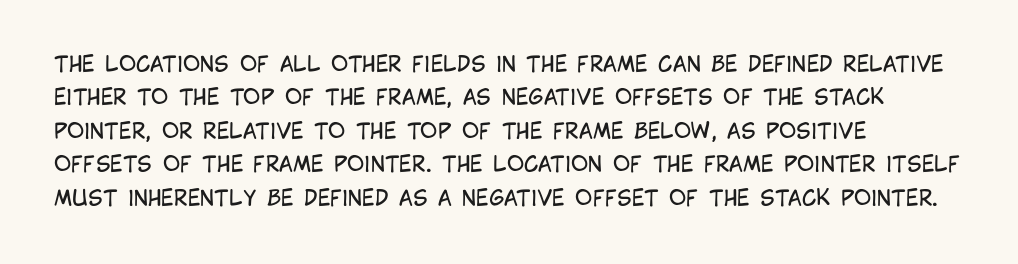
Q: Is the text bold? A: No.
Q: Is the text italic (slanted)? A: No, it is upright.
Q: Is the text underlined? A: No.
Q: How is the paragraph aligned? A: Left-aligned.
Q: Is the spacing between letters normal or unusually wide? A: Normal.
Q: Is the spacing between lines tight, normal or loose? A: Normal.
